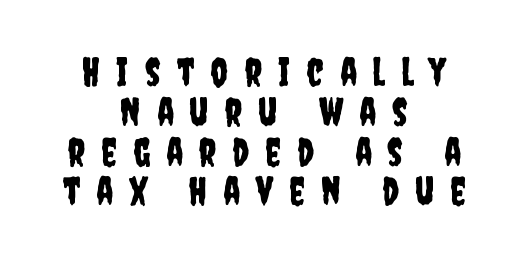
The letters stand upright; this is a roman face. Bare-footed words on every line. The letters advance in unequal steps, a hallmark of proportional type. A sans-serif font was chosen for this passage. You could barely slide anything between these rows. One-word summary of the alignment: center.
